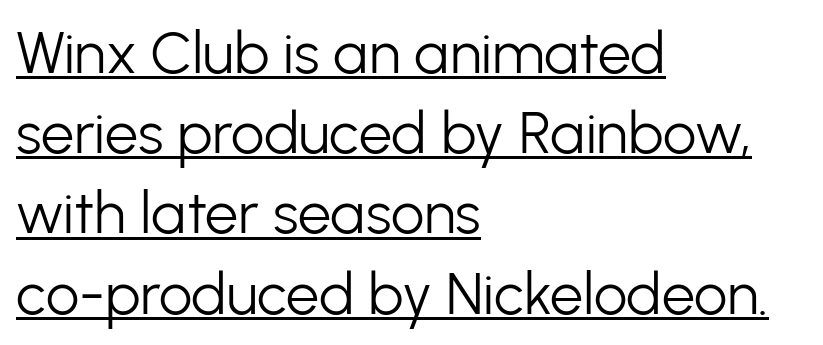
The image shows 59 px light sans-serif type, upright; set left-aligned, normal line spacing (1.36x), normal letter spacing, underlined; low stroke contrast and a medium x-height.
